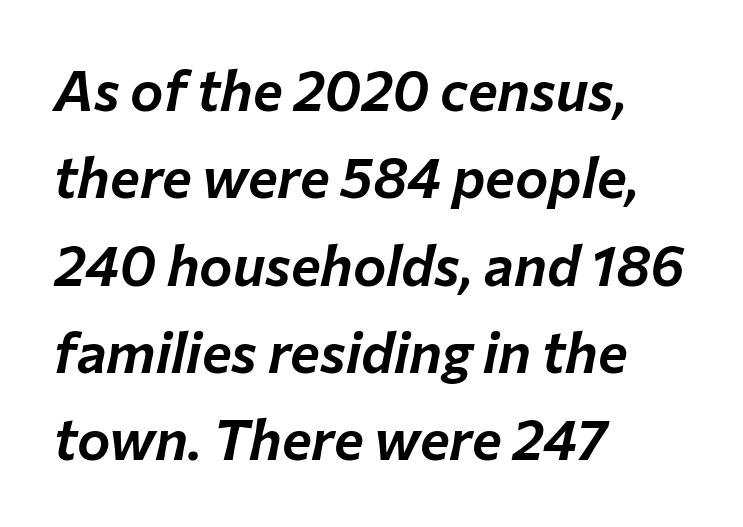
The image shows 56 px text type, italic (leaning right); set left-aligned, normal line spacing (1.56x), normal letter spacing, not underlined; low stroke contrast and a medium x-height.
